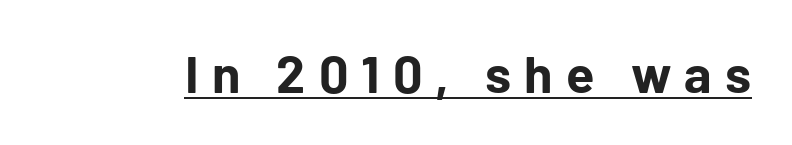
The letters stand straight up with perfectly vertical stems. Inter-character spacing is expanded well beyond the font's built-in metrics. Each letter's strokes conclude bluntly, with no projecting serifs. Underlining? Definitely there. These lines are rendered in a variable-pitch font.
